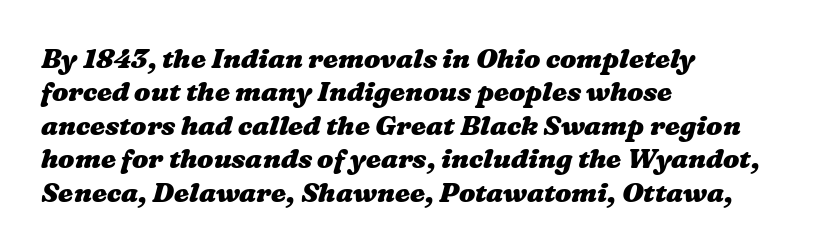
Q: Is the text bold? A: Yes.
Q: Is the text underlined? A: No.
Q: How is the paragraph aligned? A: Left-aligned.
Q: Is the spacing between letters normal or unusually wide? A: Normal.
